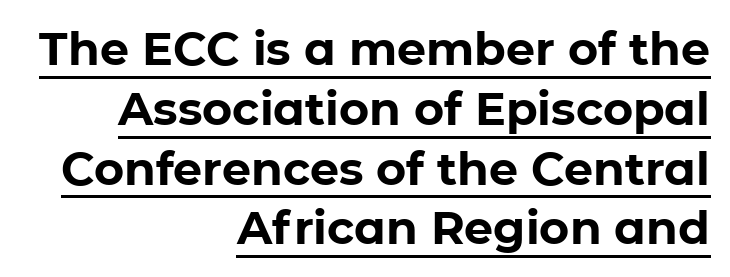
Q: Is the text bold? A: Yes.
Q: Is the text italic (slanted)? A: No, it is upright.
Q: Is the typeface a serif or a sans-serif typeface? A: Sans-serif.
Q: Is the text underlined? A: Yes.
Q: How is the paragraph aligned? A: Right-aligned.
Q: Is the spacing between letters normal or unusually wide? A: Normal.
Q: Is the spacing between lines tight, normal or loose? A: Normal.
Q: Width (condensed, normal, or wide)? A: Normal.
Q: Stroke contrast? A: Low.
Q: x-height? A: Medium.
Q: Monospaced? A: No.
